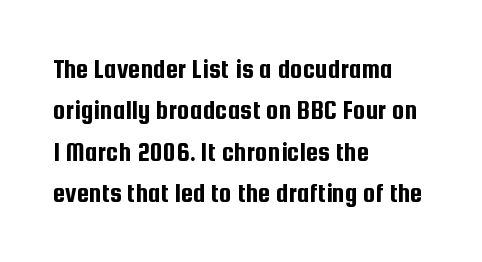
If you measured baseline to baseline, you'd find a middling distance. This is the regular roman posture of the typeface. The strip under each line holds only bare page. The rendering shows plain stroke endings on the letterforms — a sans-serif design. Here the designer chose a conventional face with non-uniform glyph widths. The passage shown has conventional tracking throughout.
